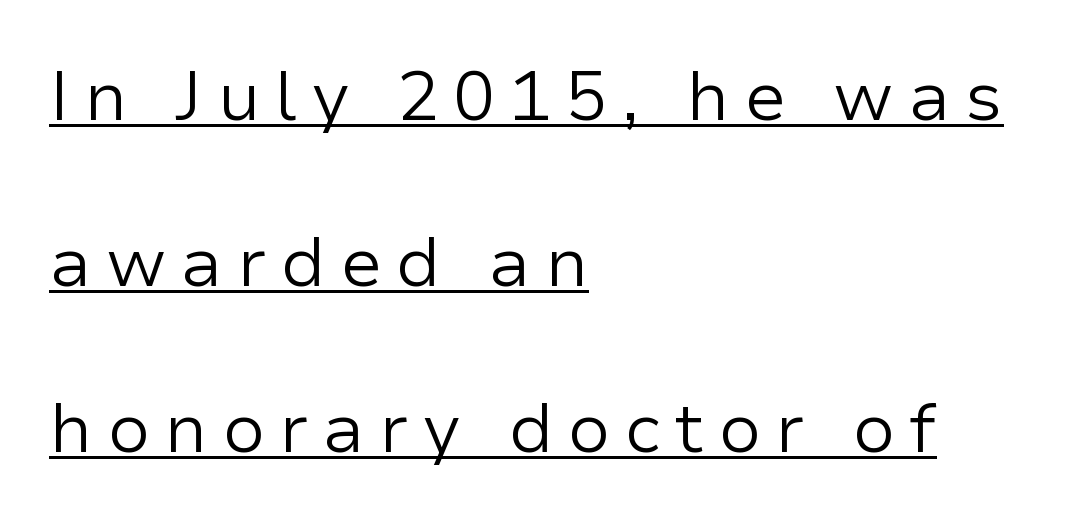
The image shows 70 px regular-weight sans-serif type, upright; set left-aligned, loose line spacing (2.37x), unusually wide letter spacing (+0.2 em), underlined; low stroke contrast and a medium x-height.
